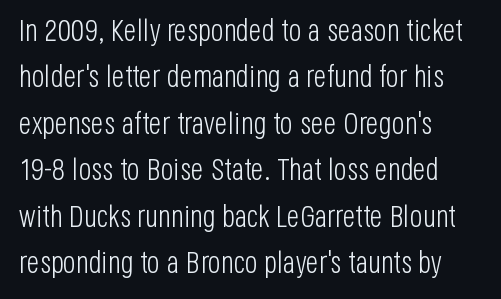
The image shows 30 px light, condensed sans-serif type, upright; set left-aligned, normal line spacing (1.55x), normal letter spacing, not underlined; low stroke contrast and a large x-height.
